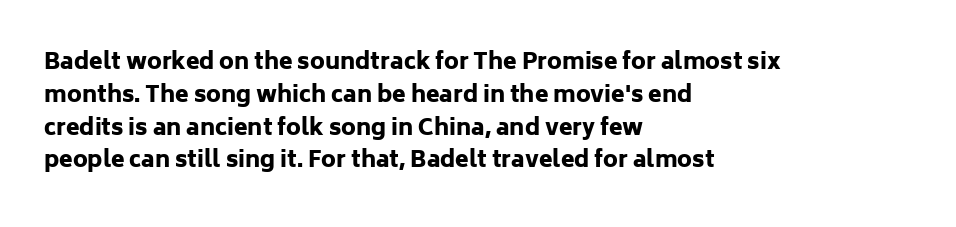
Nobody touched the tracking dial on this one. Alignment: flush left. Tall strokes in this sample are plumb rather than angled. Weight: bold.
